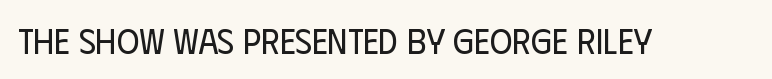
{"serif": "no", "italic": "no", "bold": "no", "weight": "regular", "width": "condensed", "stroke_contrast": "low", "x_height": "large", "monospaced": "no", "underline": "no", "letter_spacing": "normal", "letter_spacing_em": 0.0, "glyph_px": 35}
